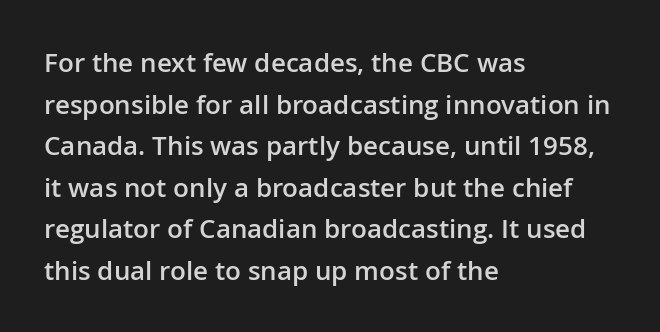
The image shows 26 px text type, upright; set left-aligned, normal line spacing (1.6x), normal letter spacing, not underlined.
